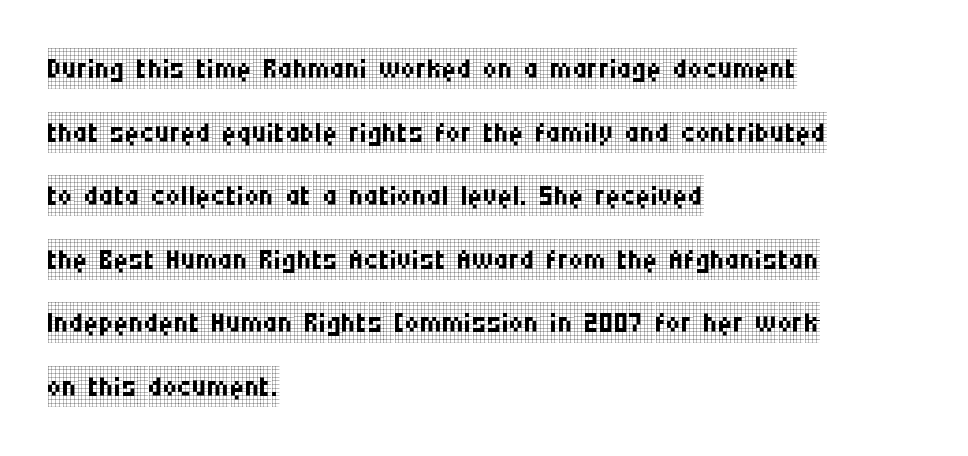
Italic? Not at all — the glyphs are vertical. Quick note: underline off. The letterforms sit shoulder to shoulder at normal distance. This sample keeps an unexceptional amount of space between lines. You can tell from the footed stems that serif type was used.
